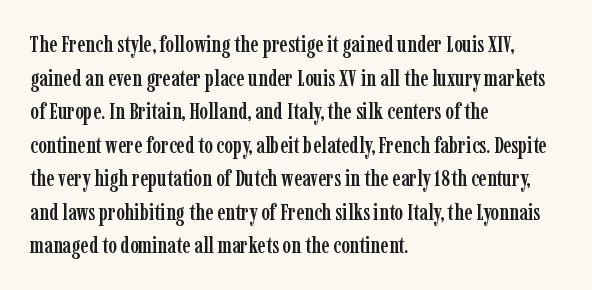
Q: Is the text italic (slanted)? A: No, it is upright.
Q: Is the text underlined? A: No.
Q: How is the paragraph aligned? A: Left-aligned.
Q: Is the spacing between letters normal or unusually wide? A: Normal.
Q: Is the spacing between lines tight, normal or loose? A: Normal.
